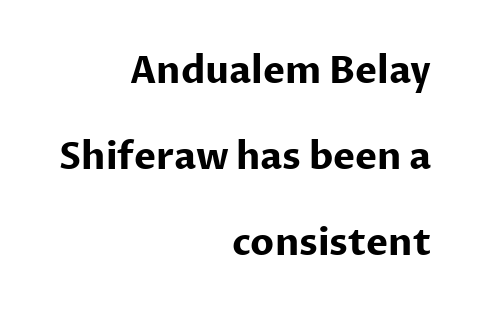
The image shows 37 px bold sans-serif type, upright; set right-aligned, loose line spacing (2.32x), normal letter spacing, not underlined; low stroke contrast and a medium x-height.
